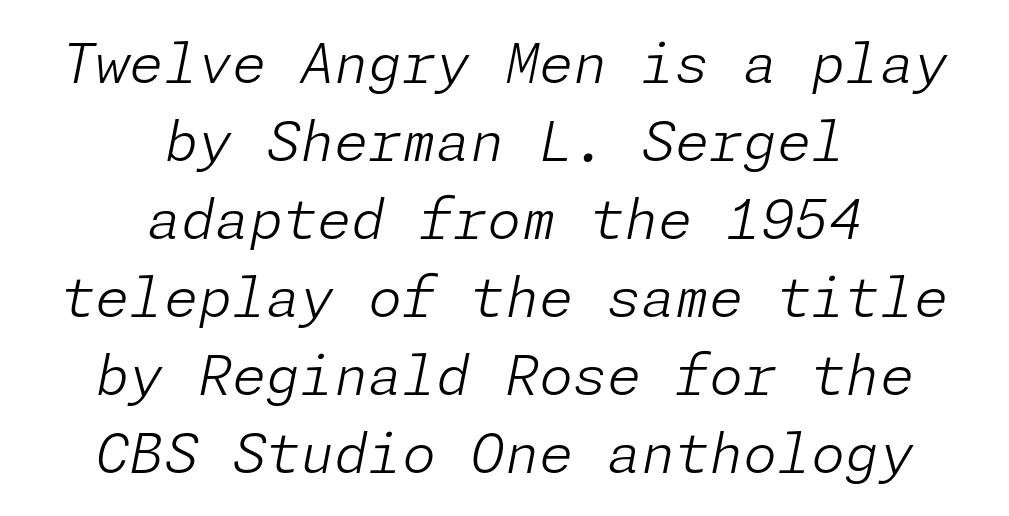
The image shows 55 px light type, italic (leaning right); set centered, normal line spacing (1.42x), normal letter spacing, not underlined; low stroke contrast and a medium x-height.
